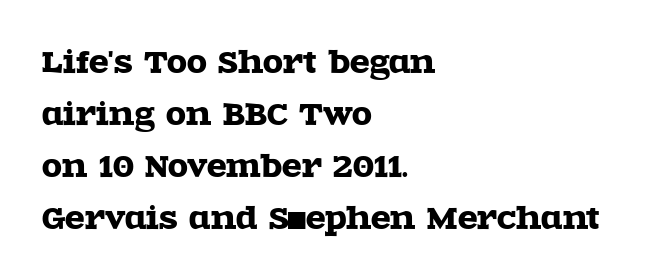
Nothing unusual about the tracking: characters are spaced as the font intends. Just letters on the line, the space beneath them empty. Looks like regular typesetting: each glyph gets only the width it needs. The type family on display is of the serif kind.
